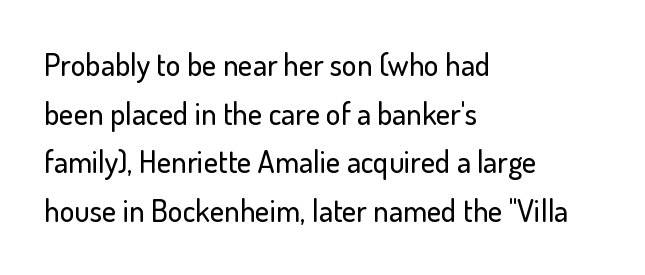
Q: Is the text italic (slanted)? A: No, it is upright.
Q: Is the typeface a serif or a sans-serif typeface? A: Sans-serif.
Q: Is the text underlined? A: No.
Q: How is the paragraph aligned? A: Left-aligned.
Q: Is the spacing between letters normal or unusually wide? A: Normal.
Q: Is the spacing between lines tight, normal or loose? A: Normal.
Q: Width (condensed, normal, or wide)? A: Normal.
Q: Stroke contrast? A: Low.
Q: x-height? A: Small.
Q: Monospaced? A: No.
